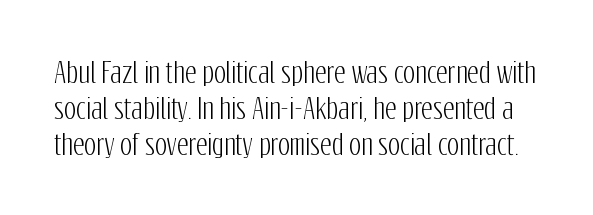
{"serif": "no", "italic": "no", "width": "condensed", "stroke_contrast": "low", "x_height": "medium", "monospaced": "no", "underline": "no", "line_spacing": "normal", "line_spacing_ratio": 1.28, "letter_spacing": "normal", "letter_spacing_em": 0.0, "glyph_px": 28}
